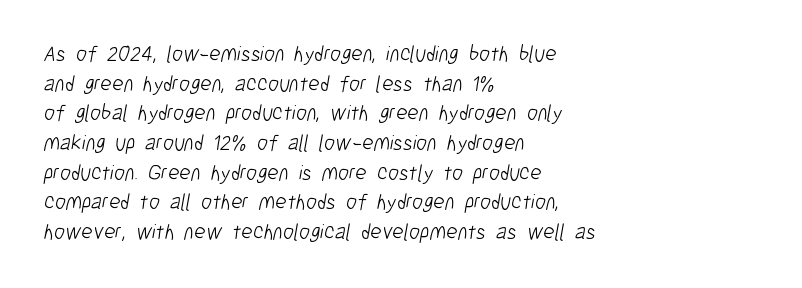
Decoration check: the copy has no underline. No letter is thick-stroked: the sample isn't bold. What's the leading like? Ordinary, nothing unusual. The ragged edge is on the right, which tells us the setting is flush left. Compared with typical body copy, the letter spacing here is the same.
